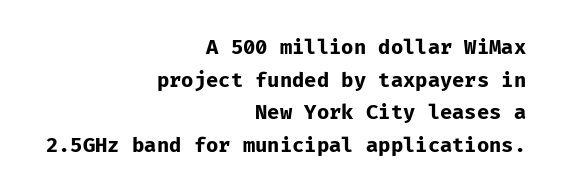
I'd describe the lettering as bold — thick and assertive. Posture: straight, roman, zero tilt. Only glyphs here, with clear space below each row. Compared with typical paragraphs, the rows here are spaced about the same. Here the glyphs are tracked normally, forming tight word shapes. The paragraph shown leans on its right margin.
